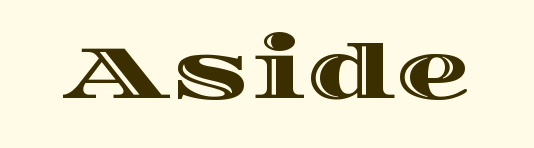
Q: Is the text italic (slanted)? A: No, it is upright.
Q: Is the text underlined? A: No.
Q: Is the spacing between letters normal or unusually wide? A: Normal.
Q: Width (condensed, normal, or wide)? A: Wide.
Q: x-height? A: Large.
Q: Monospaced? A: No.
